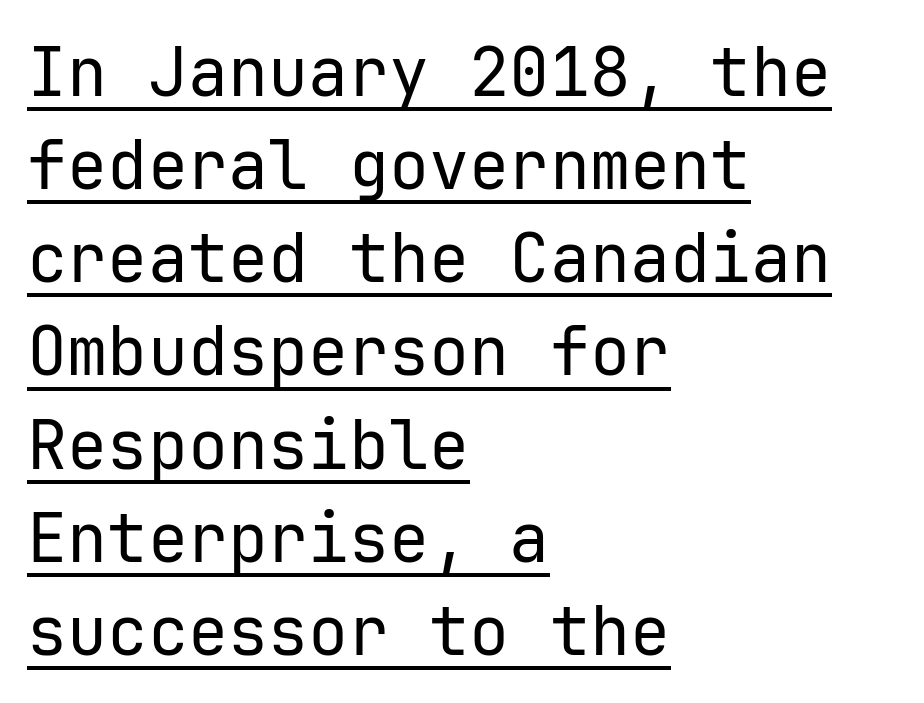
The image shows 67 px regular-weight sans-serif type, upright; set left-aligned, normal line spacing (1.39x), normal letter spacing, underlined; low stroke contrast and a medium x-height.
